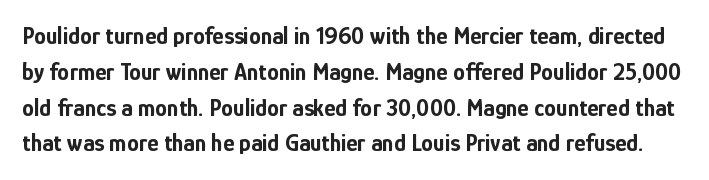
The image shows 24 px bold type, upright; set normal line spacing (1.49x), normal letter spacing, not underlined.
